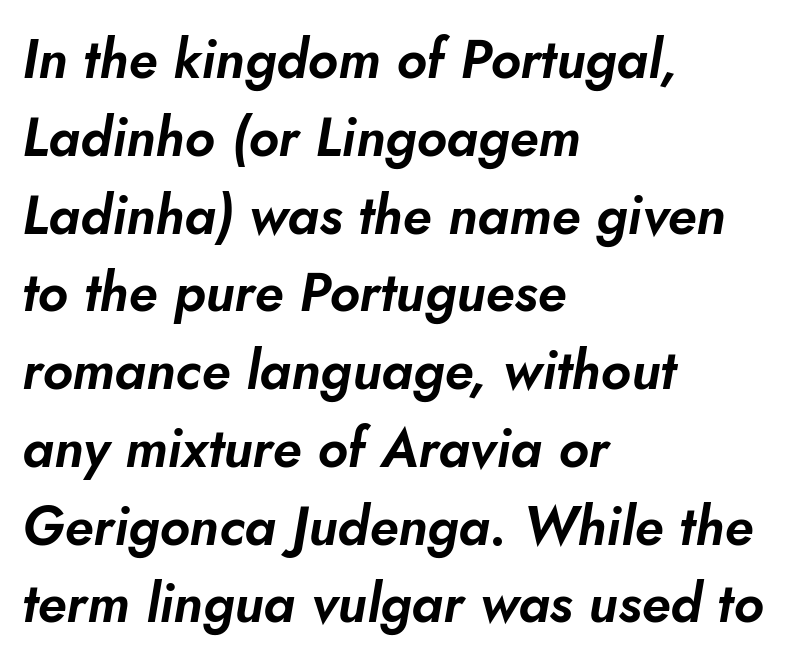
Character widths vary here, with narrow letters taking less room than wide ones. An italicized treatment has been applied to the whole sample. Regarding leading, the lines here are spaced in the standard way. Glance below the letters and you will spot only blank space.
